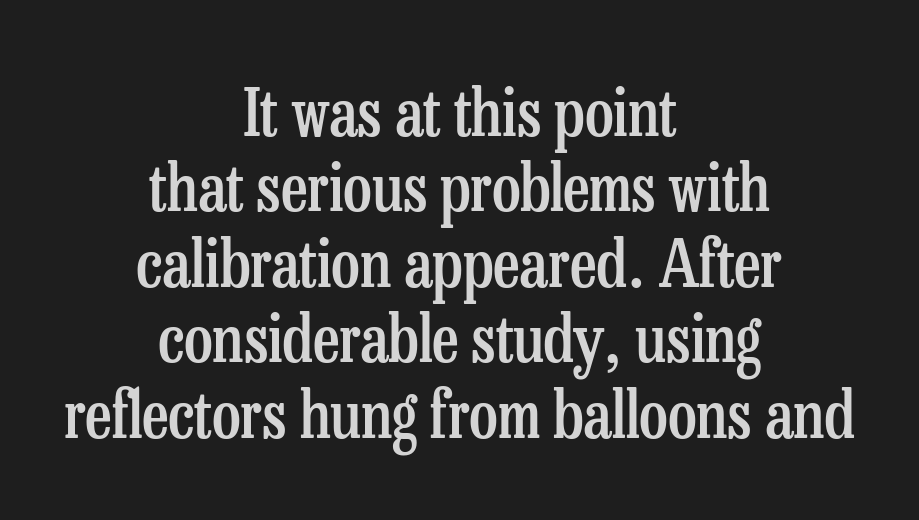
{"serif": "yes", "italic": "no", "bold": "semi", "weight": "semibold", "width": "condensed", "stroke_contrast": "low", "x_height": "medium", "monospaced": "no", "underline": "no", "align": "center", "line_spacing_ratio": 1.16, "letter_spacing": "normal", "letter_spacing_em": 0.0, "glyph_px": 65}
